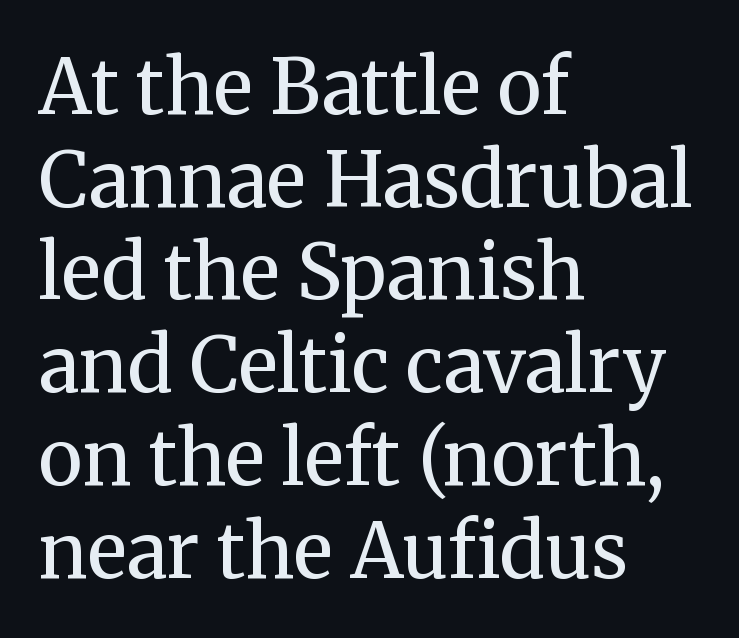
Q: Is the text bold? A: No.
Q: Is the text italic (slanted)? A: No, it is upright.
Q: Is the typeface a serif or a sans-serif typeface? A: Serif.
Q: Is the text underlined? A: No.
Q: How is the paragraph aligned? A: Left-aligned.
Q: Is the spacing between letters normal or unusually wide? A: Normal.
Q: Width (condensed, normal, or wide)? A: Normal.
Q: Stroke contrast? A: Medium.
Q: x-height? A: Medium.
Q: Monospaced? A: No.
